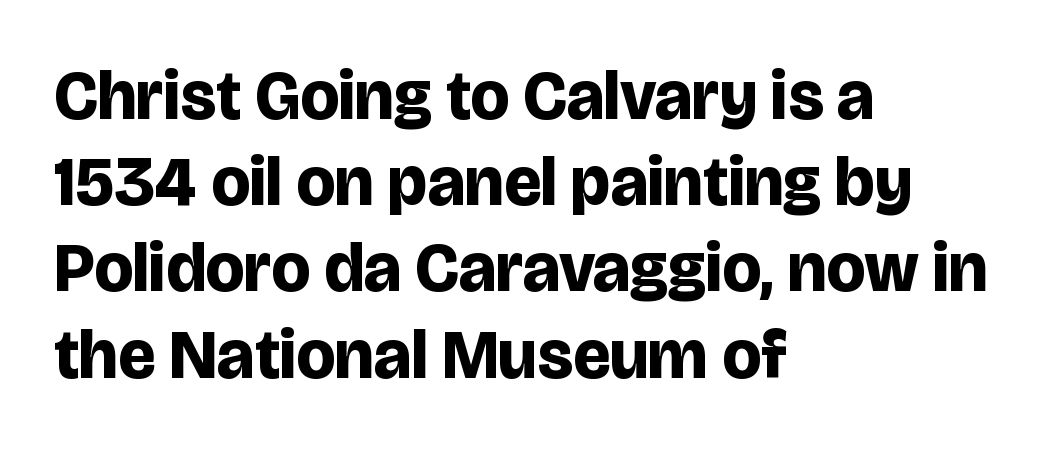
The image shows 69 px bold sans-serif type, upright; set left-aligned, normal line spacing (1.25x), normal letter spacing, not underlined; low stroke contrast and a large x-height.
